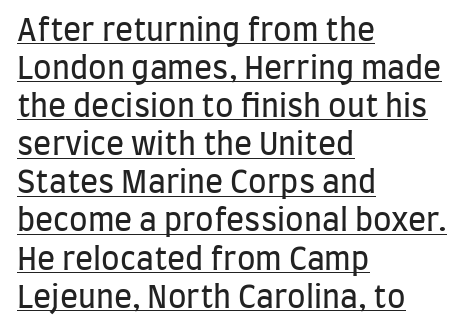
Q: Is the text bold? A: No.
Q: Is the text italic (slanted)? A: No, it is upright.
Q: Is the typeface a serif or a sans-serif typeface? A: Sans-serif.
Q: Is the text underlined? A: Yes.
Q: How is the paragraph aligned? A: Left-aligned.
Q: Is the spacing between letters normal or unusually wide? A: Normal.
Q: Is the spacing between lines tight, normal or loose? A: Normal.
Q: Width (condensed, normal, or wide)? A: Condensed.
Q: Stroke contrast? A: Low.
Q: x-height? A: Large.
Q: Monospaced? A: No.
